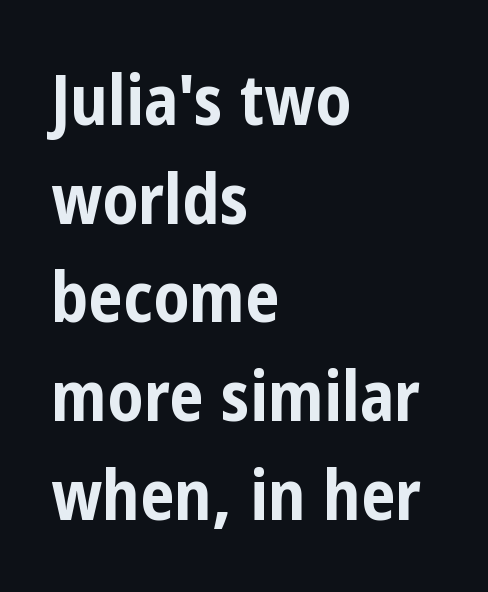
This sample uses an upright cut, with every glyph sitting square on the baseline. One glance says typical: line gaps are just what's usual. The rendering uses natural spacing where letterforms have individual widths. There is no visible air inserted between adjacent glyphs.
